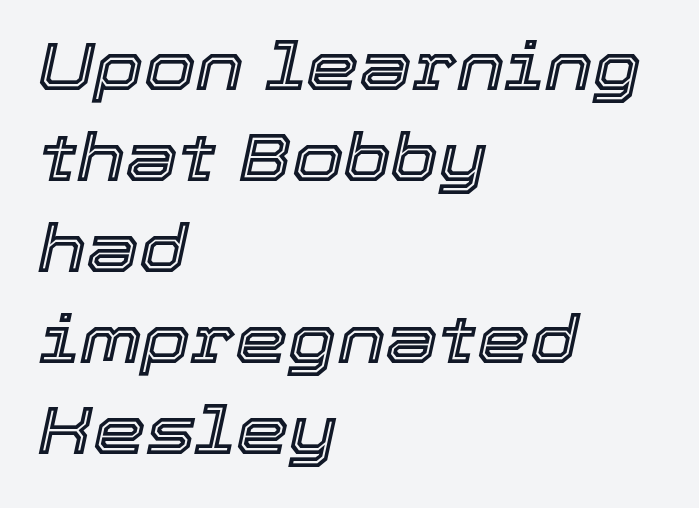
The image shows 67 px text type, italic (leaning right); set left-aligned, normal line spacing (1.36x), normal letter spacing, not underlined; a medium x-height.
